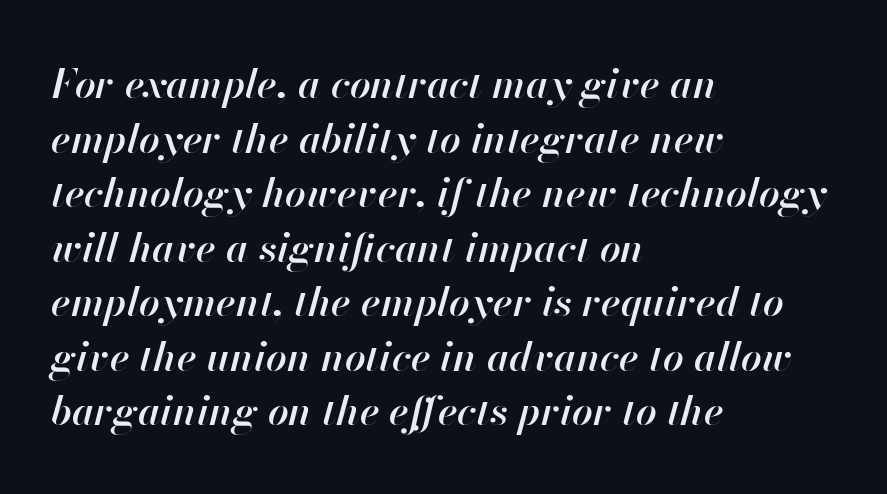
Is the block centered? No — it sits flush against the left margin. Strokes here are thickened, but only to semibold level. Rendered with sloped, italic letterforms. Lines of text with bare space underneath. Spacing verdict: proportional, widths tailored to each character.
